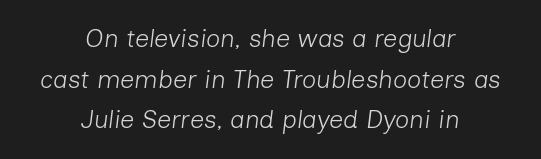
Q: Is the text bold? A: No.
Q: Is the text italic (slanted)? A: Yes, it leans right by about 7 degrees.
Q: Is the text underlined? A: No.
Q: How is the paragraph aligned? A: Centered.
Q: Is the spacing between letters normal or unusually wide? A: Normal.
Q: Is the spacing between lines tight, normal or loose? A: Normal.
